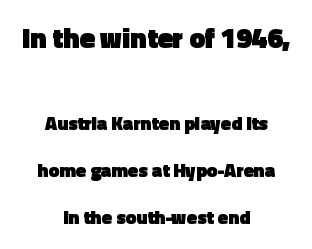
No word sits above an underline. Proportional: the letters do not fall into vertical columns. Does the weight exceed regular? Yes, all the way to bold. Alignment: centered. Nothing sits at the stroke ends, so this counts as sans-serif. Leading: increased.
